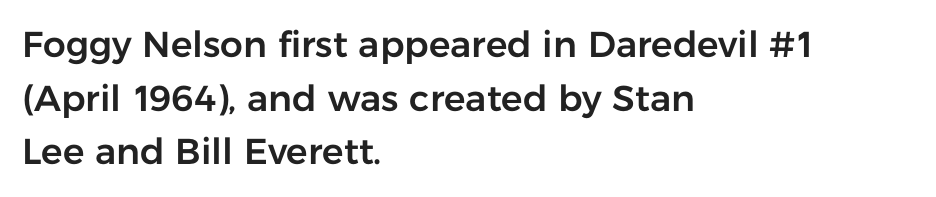
{"serif": "no", "italic": "no", "width": "normal", "stroke_contrast": "low", "x_height": "medium", "monospaced": "no", "underline": "no", "align": "left", "line_spacing": "normal", "line_spacing_ratio": 1.49, "letter_spacing": "normal", "letter_spacing_em": 0.0, "glyph_px": 36}
